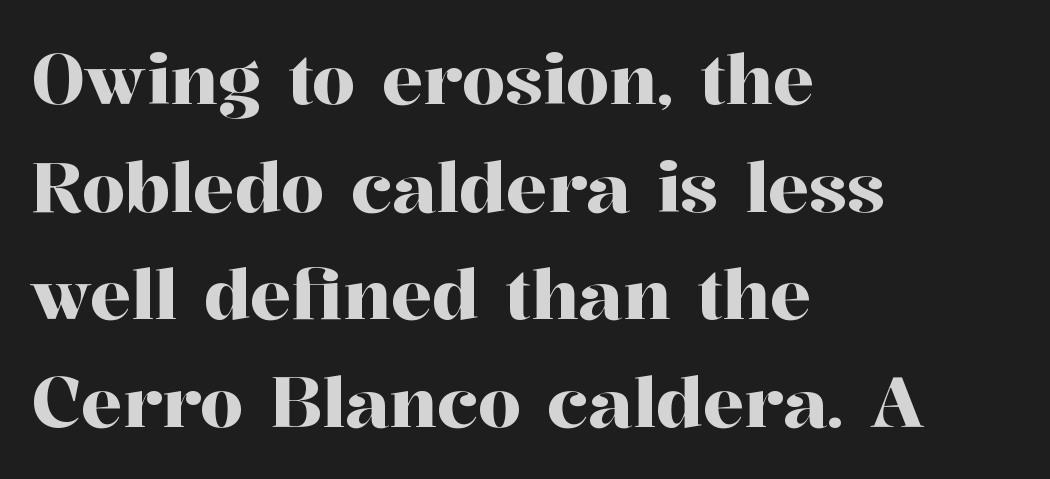
{"serif": "yes", "italic": "no", "width": "normal", "stroke_contrast": "high", "x_height": "medium", "monospaced": "no", "underline": "no", "align": "left", "line_spacing": "normal", "line_spacing_ratio": 1.56, "letter_spacing": "normal", "letter_spacing_em": 0.0, "glyph_px": 69}
